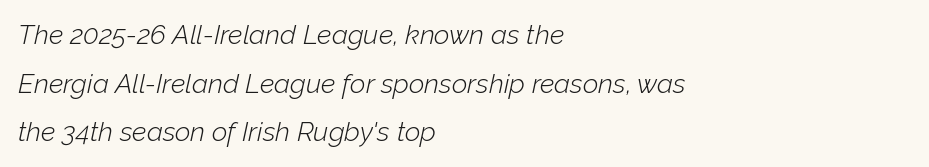
If you drew a line through each stem, it would be angled. Caption: face not bold, strokes unweighted. The space directly below the letters is spotless. Layout note: lines flush left.
